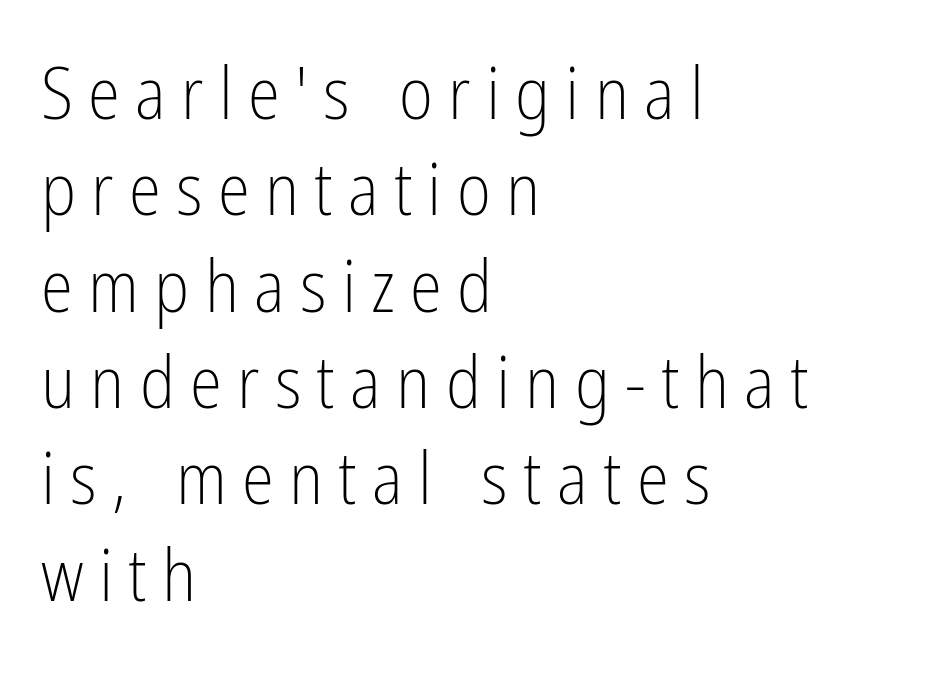
{"serif": "no", "italic": "no", "bold": "no", "weight": "light", "width": "condensed", "stroke_contrast": "low", "x_height": "medium", "monospaced": "no", "underline": "no", "align": "left", "line_spacing": "normal", "line_spacing_ratio": 1.32, "letter_spacing": "wide", "letter_spacing_em": 0.21, "glyph_px": 73}
